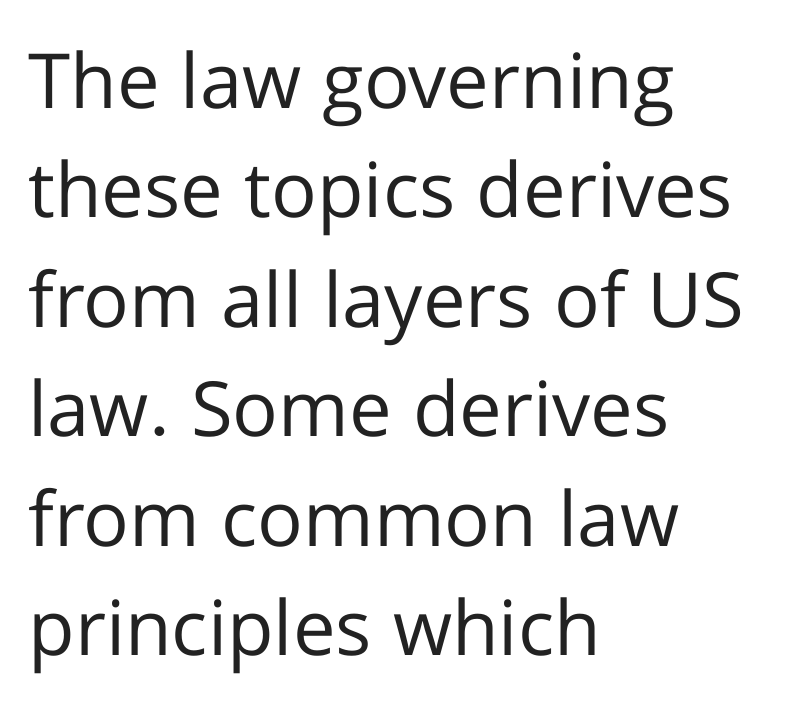
The image shows 76 px regular-weight sans-serif type, upright; set left-aligned, normal line spacing (1.44x), normal letter spacing, not underlined; low stroke contrast and a medium x-height.
